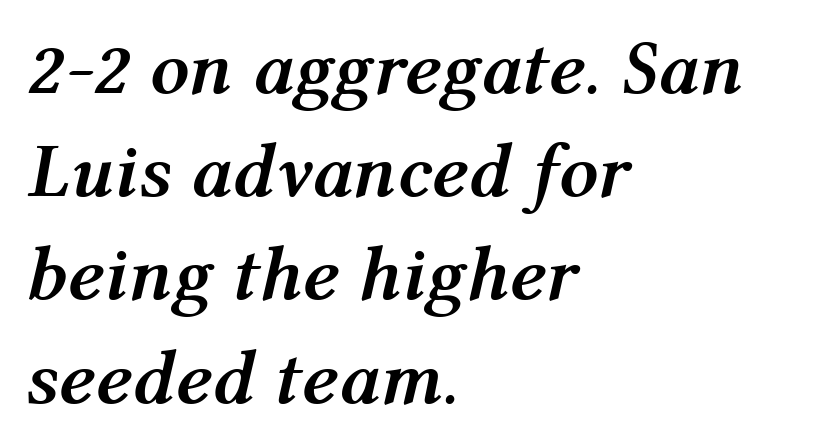
Underline: absent. Which margin do the lines hug? The left one — the right edge is uneven. Each letter keeps its own natural width here, so spacing adapts to shape. The glyphs have the mass of a bold cut. There's an unmistakable incline to the writing here. Compared with typical body copy, the letter spacing here is the same.
